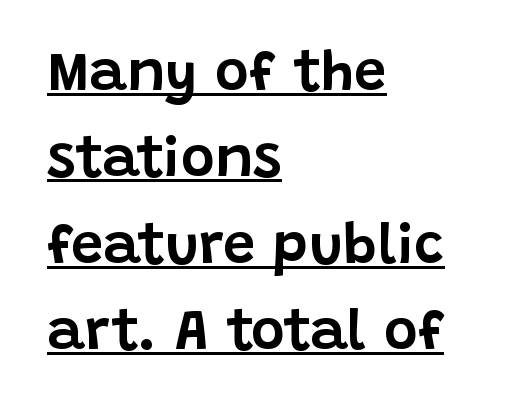
Q: Is the text italic (slanted)? A: No, it is upright.
Q: Is the typeface a serif or a sans-serif typeface? A: Sans-serif.
Q: Is the text underlined? A: Yes.
Q: How is the paragraph aligned? A: Left-aligned.
Q: Is the spacing between letters normal or unusually wide? A: Normal.
Q: Is the spacing between lines tight, normal or loose? A: Normal.
Q: Width (condensed, normal, or wide)? A: Normal.
Q: Stroke contrast? A: Low.
Q: x-height? A: Large.
Q: Monospaced? A: No.
